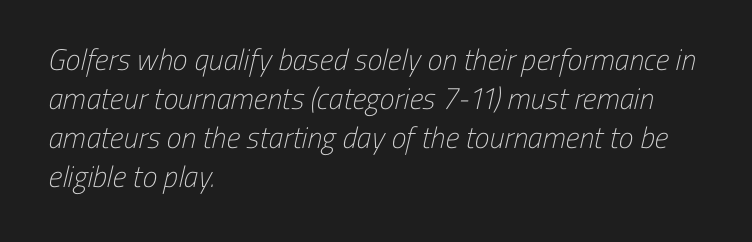
The image shows 30 px light, condensed sans-serif type; set left-aligned, normal line spacing (1.3x), normal letter spacing, not underlined; low stroke contrast and a medium x-height.
